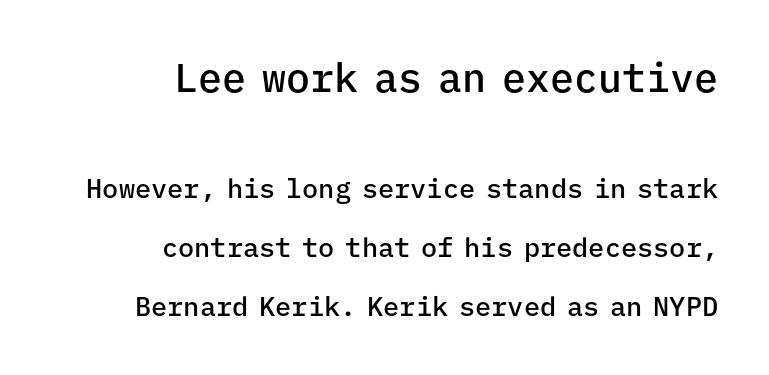
Q: Is the text bold? A: Semi-bold.
Q: Is the text italic (slanted)? A: No, it is upright.
Q: Is the typeface a serif or a sans-serif typeface? A: Sans-serif.
Q: Is the text underlined? A: No.
Q: How is the paragraph aligned? A: Right-aligned.
Q: Is the spacing between letters normal or unusually wide? A: Normal.
Q: Is the spacing between lines tight, normal or loose? A: Loose.
Q: Which block of text is set in a larger size, the first (top) or the second (bottom)? A: The first (top) one.
Q: Width (condensed, normal, or wide)? A: Normal.
Q: Stroke contrast? A: Low.
Q: x-height? A: Medium.
Q: Monospaced? A: Yes.
